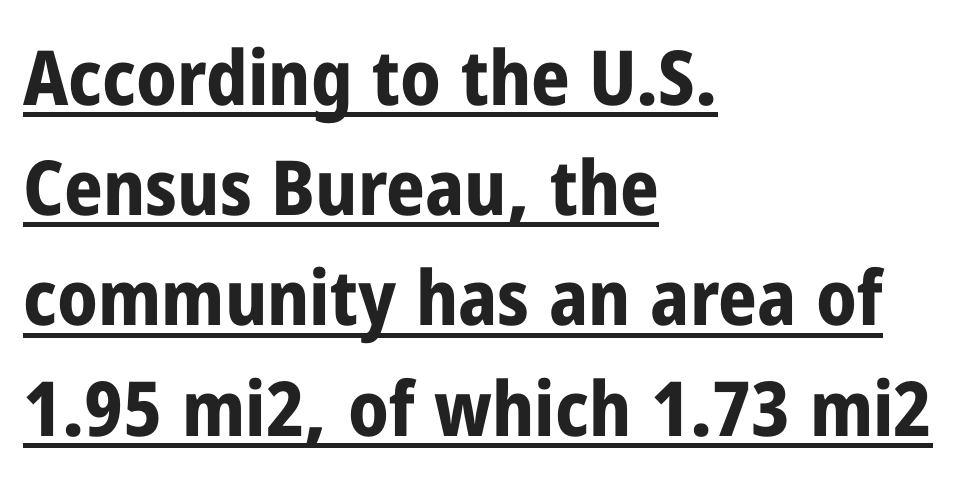
{"serif": "no", "italic": "no", "bold": "yes", "weight": "bold", "width": "condensed", "stroke_contrast": "low", "x_height": "medium", "monospaced": "no", "underline": "yes", "align": "left", "line_spacing": "normal", "line_spacing_ratio": 1.45, "letter_spacing": "normal", "letter_spacing_em": 0.0, "glyph_px": 76}
